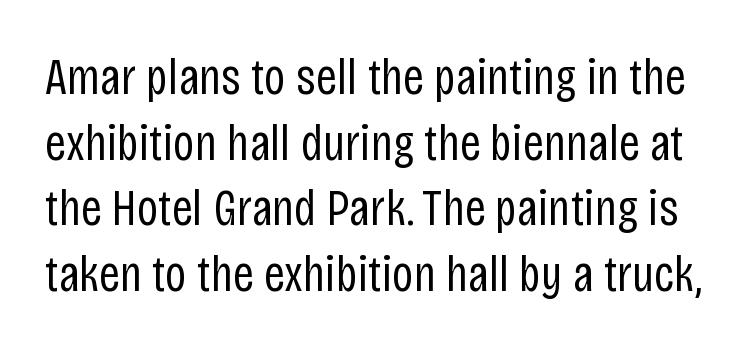
{"serif": "no", "italic": "no", "bold": "no", "weight": "regular", "width": "condensed", "stroke_contrast": "low", "x_height": "large", "monospaced": "no", "underline": "no", "line_spacing": "normal", "line_spacing_ratio": 1.26, "letter_spacing": "normal", "letter_spacing_em": 0.0, "glyph_px": 52}
